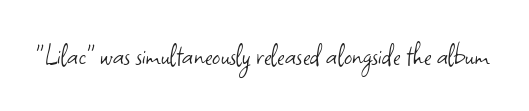
The strip under each line holds only bare page. Each letter keeps its own natural width here, so spacing adapts to shape. What stands out about the letter spacing? Nothing — it is the standard amount. Typographically, this falls in the sans-serif category. Vertical stems look standard width or narrower in stroke.
